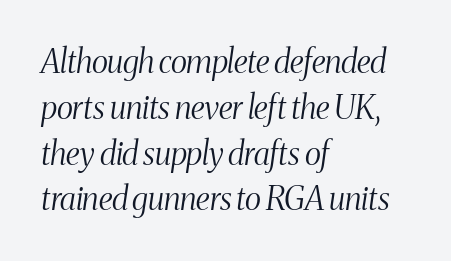
Q: Is the text bold? A: No.
Q: Is the text italic (slanted)? A: Yes, it leans right by about 8 degrees.
Q: Is the typeface a serif or a sans-serif typeface? A: Serif.
Q: Is the text underlined? A: No.
Q: How is the paragraph aligned? A: Left-aligned.
Q: Is the spacing between letters normal or unusually wide? A: Normal.
Q: Is the spacing between lines tight, normal or loose? A: Normal.
Q: Width (condensed, normal, or wide)? A: Condensed.
Q: Stroke contrast? A: Medium.
Q: x-height? A: Medium.
Q: Monospaced? A: No.
